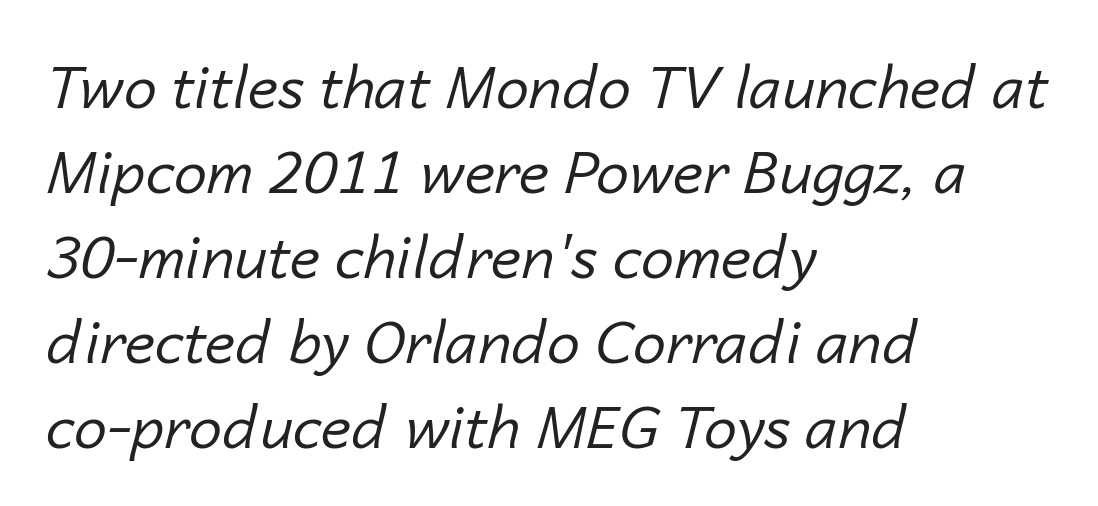
Q: Is the text bold? A: No.
Q: Is the text italic (slanted)? A: Yes, it leans right by about 14 degrees.
Q: Is the text underlined? A: No.
Q: How is the paragraph aligned? A: Left-aligned.
Q: Is the spacing between letters normal or unusually wide? A: Normal.
Q: Is the spacing between lines tight, normal or loose? A: Normal.
Q: Width (condensed, normal, or wide)? A: Normal.
Q: Stroke contrast? A: Low.
Q: x-height? A: Medium.
Q: Monospaced? A: No.
